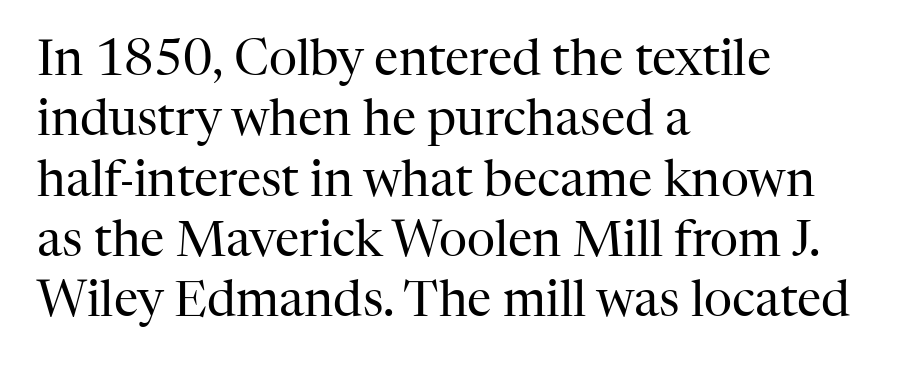
Q: Is the text bold? A: No.
Q: Is the text italic (slanted)? A: No, it is upright.
Q: Is the typeface a serif or a sans-serif typeface? A: Serif.
Q: Is the text underlined? A: No.
Q: How is the paragraph aligned? A: Left-aligned.
Q: Is the spacing between letters normal or unusually wide? A: Normal.
Q: Width (condensed, normal, or wide)? A: Normal.
Q: Stroke contrast? A: High.
Q: x-height? A: Medium.
Q: Monospaced? A: No.
